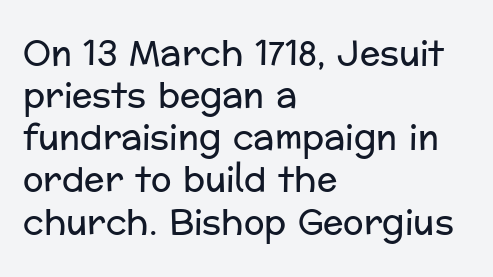
In CSS terms this would be text-align: left. Spacing between characters is what you'd get straight out of the box. These glyphs show unthickened strokes, regular width or finer. This is roman type, the default non-slanted kind.
